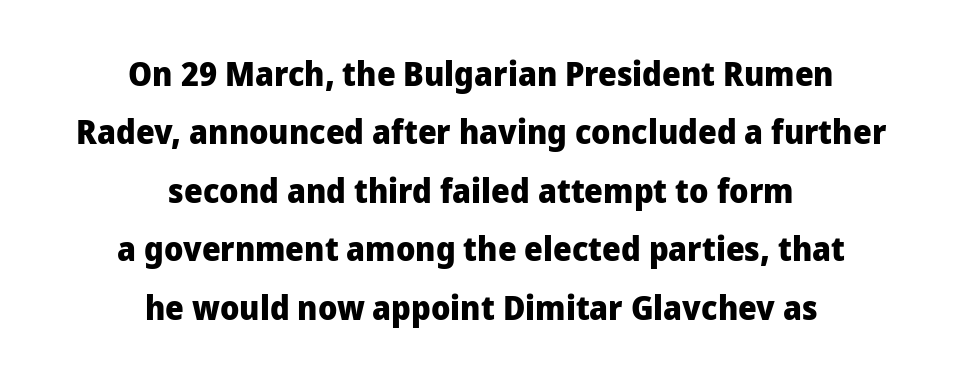
The image shows 33 px heavy sans-serif type, upright; set centered, line spacing 1.77x, normal letter spacing, not underlined; low stroke contrast and a medium x-height.
